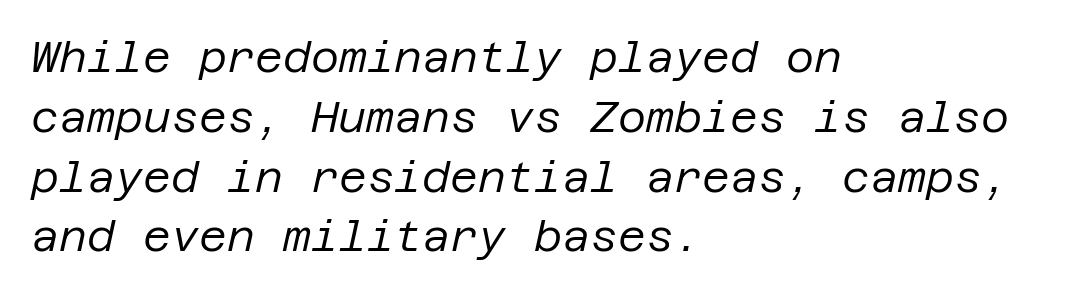
Q: Is the text bold? A: No.
Q: Is the text italic (slanted)? A: Yes, it leans right by about 12 degrees.
Q: Is the text underlined? A: No.
Q: How is the paragraph aligned? A: Left-aligned.
Q: Is the spacing between letters normal or unusually wide? A: Normal.
Q: Is the spacing between lines tight, normal or loose? A: Normal.
Q: Width (condensed, normal, or wide)? A: Normal.
Q: Stroke contrast? A: Low.
Q: x-height? A: Large.
